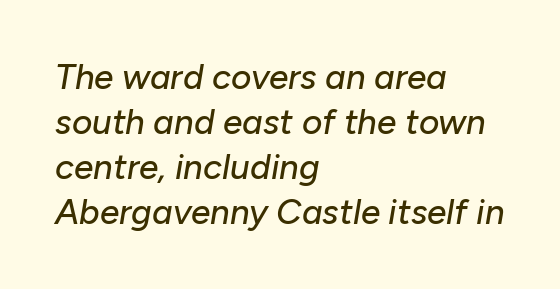
Q: Is the text italic (slanted)? A: Yes, it leans right by about 10 degrees.
Q: Is the text underlined? A: No.
Q: How is the paragraph aligned? A: Left-aligned.
Q: Is the spacing between letters normal or unusually wide? A: Normal.
Q: Is the spacing between lines tight, normal or loose? A: Normal.
Q: Width (condensed, normal, or wide)? A: Normal.
Q: Stroke contrast? A: Low.
Q: x-height? A: Medium.
Q: Monospaced? A: No.
